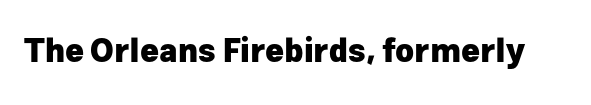
{"serif": "no", "italic": "no", "bold": "yes", "weight": "heavy", "width": "normal", "stroke_contrast": "low", "x_height": "medium", "monospaced": "no", "underline": "no", "letter_spacing": "normal", "letter_spacing_em": 0.0, "glyph_px": 32}
